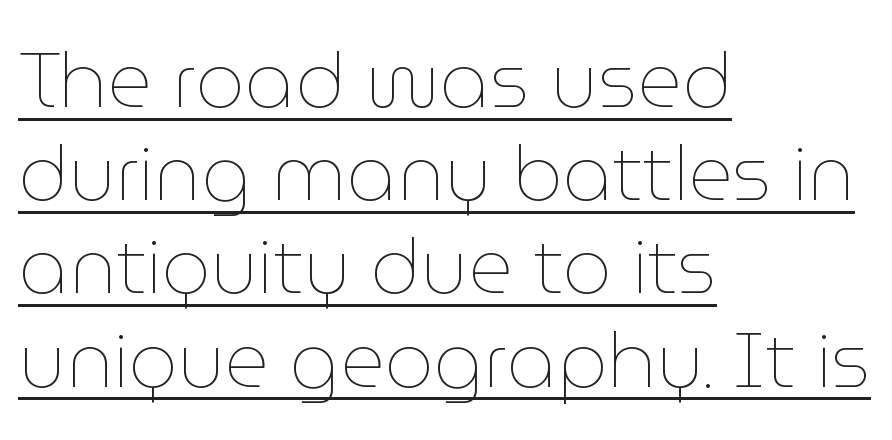
Q: Is the text bold? A: No.
Q: Is the text italic (slanted)? A: No, it is upright.
Q: Is the text underlined? A: Yes.
Q: How is the paragraph aligned? A: Left-aligned.
Q: Is the spacing between letters normal or unusually wide? A: Normal.
Q: Width (condensed, normal, or wide)? A: Normal.
Q: Stroke contrast? A: Low.
Q: x-height? A: Medium.
Q: Monospaced? A: No.
